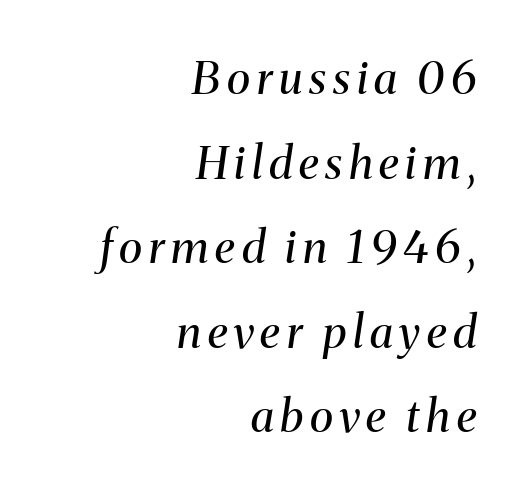
The image shows 45 px regular-weight serif type, italic (leaning right); set right-aligned, line spacing 1.88x, not underlined; medium stroke contrast and a medium x-height.
